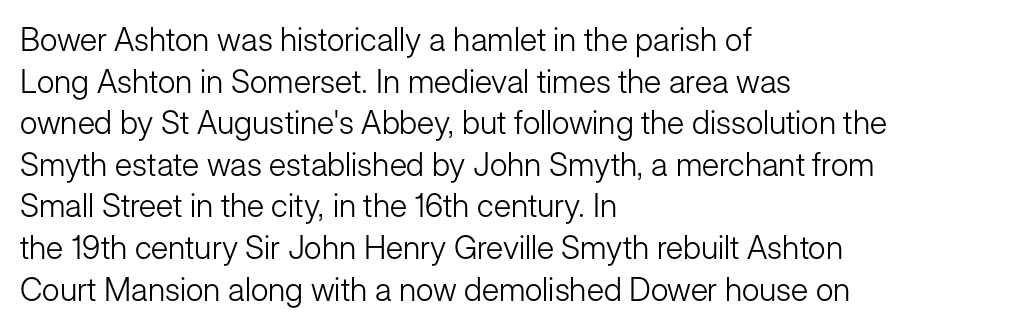
{"serif": "no", "italic": "no", "bold": "no", "weight": "light", "width": "normal", "stroke_contrast": "low", "x_height": "medium", "monospaced": "no", "underline": "no", "align": "left", "line_spacing": "normal", "line_spacing_ratio": 1.3, "letter_spacing": "normal", "letter_spacing_em": 0.0, "glyph_px": 32}
